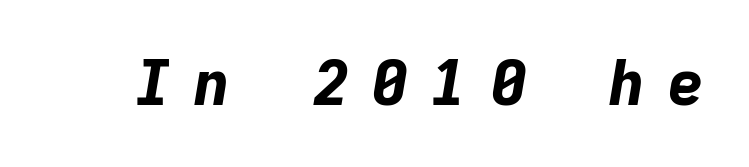
{"italic": "yes", "lean": "right", "slant_degrees": 9, "bold": "yes", "weight": "bold", "width": "normal", "stroke_contrast": "low", "x_height": "medium", "monospaced": "yes", "underline": "no", "letter_spacing": "wide", "letter_spacing_em": 0.34, "glyph_px": 63}
